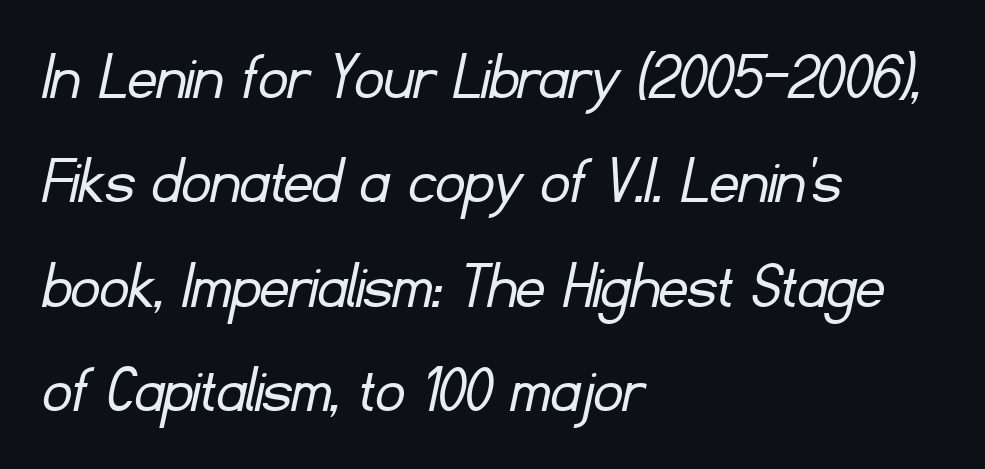
Q: Is the text bold? A: No.
Q: Is the typeface a serif or a sans-serif typeface? A: Sans-serif.
Q: Is the text underlined? A: No.
Q: How is the paragraph aligned? A: Left-aligned.
Q: Is the spacing between letters normal or unusually wide? A: Normal.
Q: Is the spacing between lines tight, normal or loose? A: Normal.
Q: Width (condensed, normal, or wide)? A: Normal.
Q: Stroke contrast? A: Low.
Q: x-height? A: Small.
Q: Monospaced? A: No.
